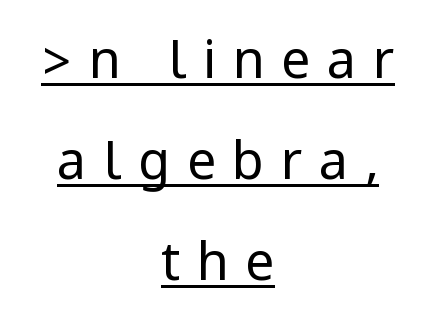
{"serif": "no", "italic": "no", "bold": "no", "weight": "regular", "width": "condensed", "stroke_contrast": "low", "underline": "yes", "align": "center", "line_spacing": "loose", "line_spacing_ratio": 1.94, "letter_spacing": "wide", "letter_spacing_em": 0.32, "glyph_px": 52}
